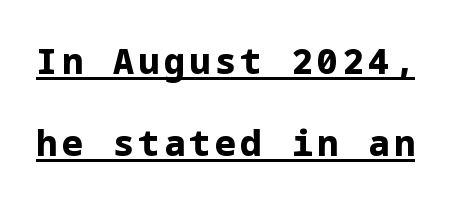
Q: Is the text bold? A: Yes.
Q: Is the text italic (slanted)? A: No, it is upright.
Q: Is the typeface a serif or a sans-serif typeface? A: Sans-serif.
Q: Is the text underlined? A: Yes.
Q: Is the spacing between lines tight, normal or loose? A: Loose.
Q: Width (condensed, normal, or wide)? A: Normal.
Q: Stroke contrast? A: Low.
Q: x-height? A: Medium.
